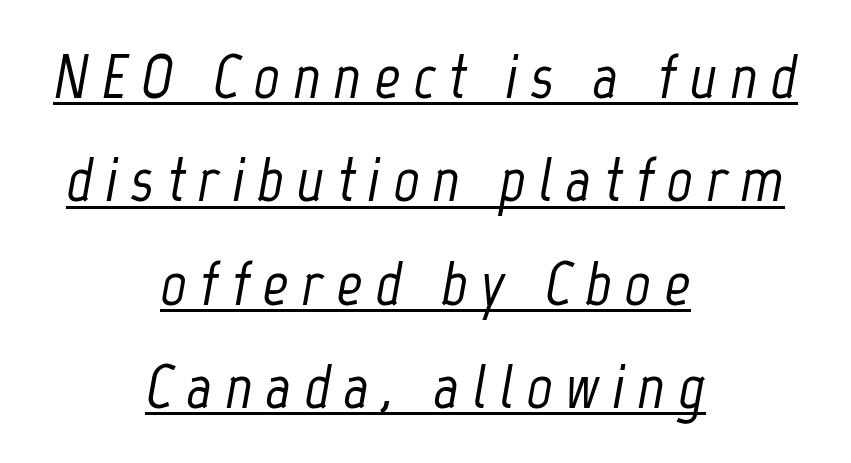
{"italic": "yes", "lean": "right", "slant_degrees": 12, "width": "condensed", "stroke_contrast": "low", "x_height": "medium", "monospaced": "no", "underline": "yes", "align": "center", "line_spacing": "normal", "line_spacing_ratio": 1.64, "letter_spacing": "wide", "letter_spacing_em": 0.21, "glyph_px": 63}
